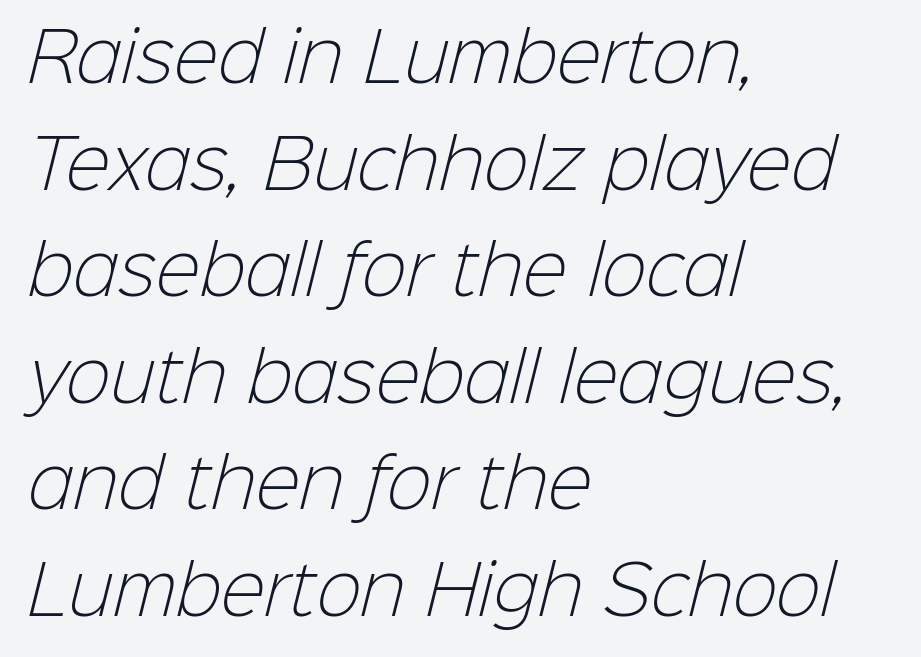
The image shows 67 px light sans-serif type; set left-aligned, normal line spacing (1.59x), normal letter spacing, not underlined; low stroke contrast and a medium x-height.
